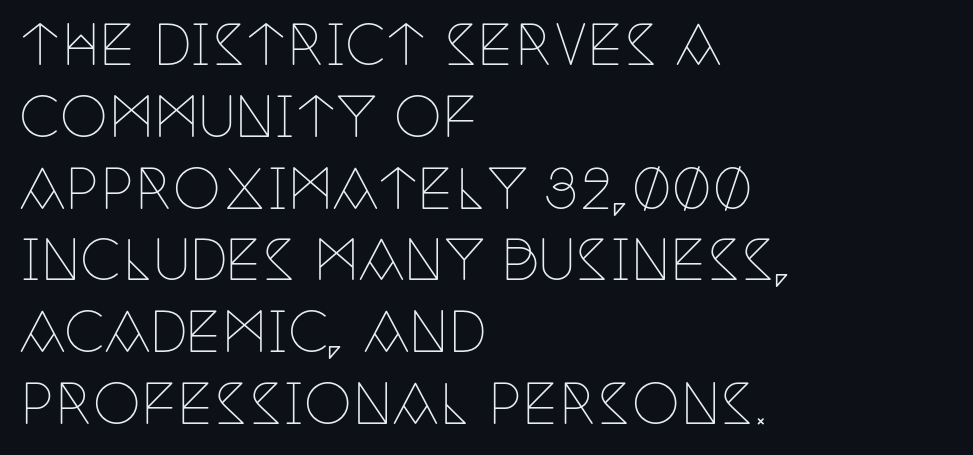
Only glyphs here, with clear space below each row. Looks like regular typesetting: each glyph gets only the width it needs. Regarding serifs, this sample has them. Style check: upright. Compared with a centered layout, this one pins lines to the left instead. Letter spacing: default.
